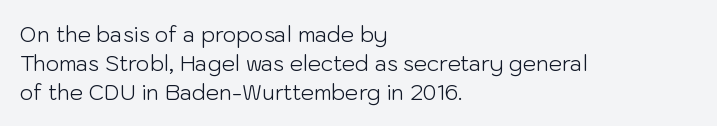
Letters rest on an invisible, unmarked baseline. Heaviness? Minimal to ordinary, like unemphasized prose. The rendering anchors every line to the left-hand side. The line-height multiplier appears to be the usual default.
